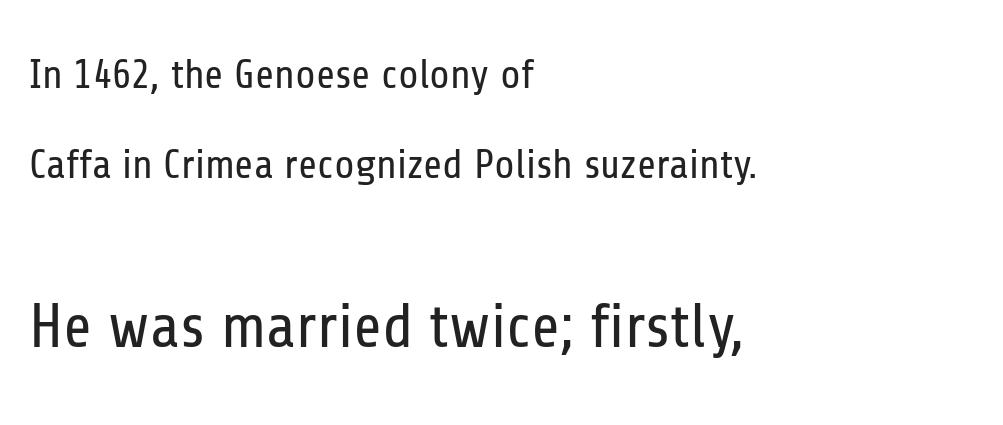
The image shows 62 px regular-weight, condensed sans-serif type, upright; set left-aligned, loose line spacing (2.2x), normal letter spacing, not underlined; the second (bottom) block is 1.51x larger; low stroke contrast and a medium x-height.
